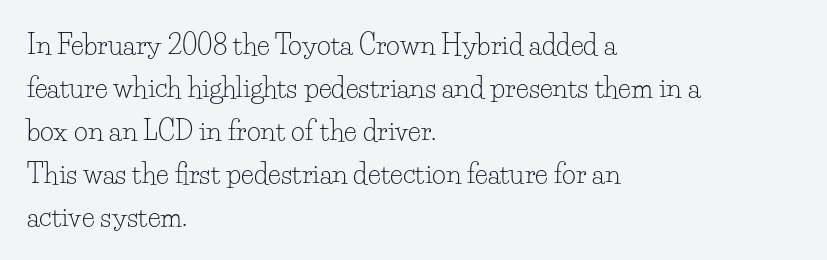
The image shows 27 px text type, upright; set left-aligned, normal line spacing (1.59x), normal letter spacing, not underlined.
